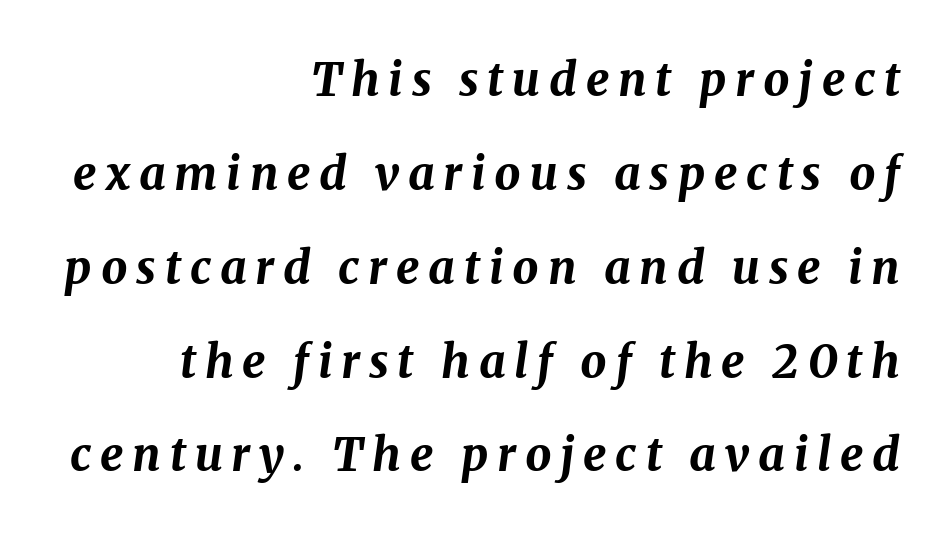
Q: Is the text bold? A: Yes.
Q: Is the text italic (slanted)? A: Yes, it leans right by about 8 degrees.
Q: Is the text underlined? A: No.
Q: How is the paragraph aligned? A: Right-aligned.
Q: Is the spacing between lines tight, normal or loose? A: Loose.
Q: Width (condensed, normal, or wide)? A: Normal.
Q: Stroke contrast? A: Medium.
Q: x-height? A: Medium.
Q: Monospaced? A: No.
